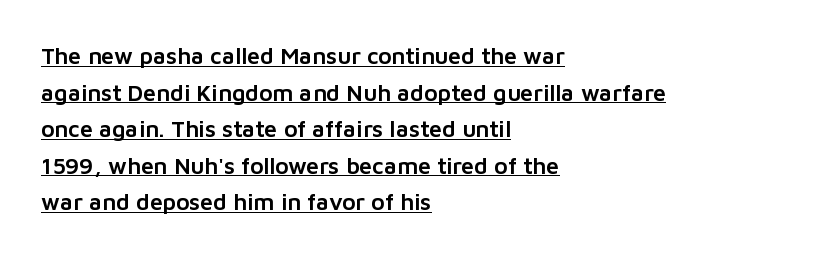
Q: Is the text italic (slanted)? A: No, it is upright.
Q: Is the text underlined? A: Yes.
Q: How is the paragraph aligned? A: Left-aligned.
Q: Is the spacing between letters normal or unusually wide? A: Normal.
Q: Is the spacing between lines tight, normal or loose? A: Normal.
